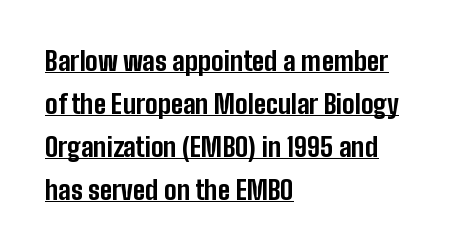
Each new line begins a customary step beneath the previous one. Caption: standard tracking, unaltered. The typography opts for an upright posture over an oblique one. Its strokes are broad and dark, the hallmark of bold type.
